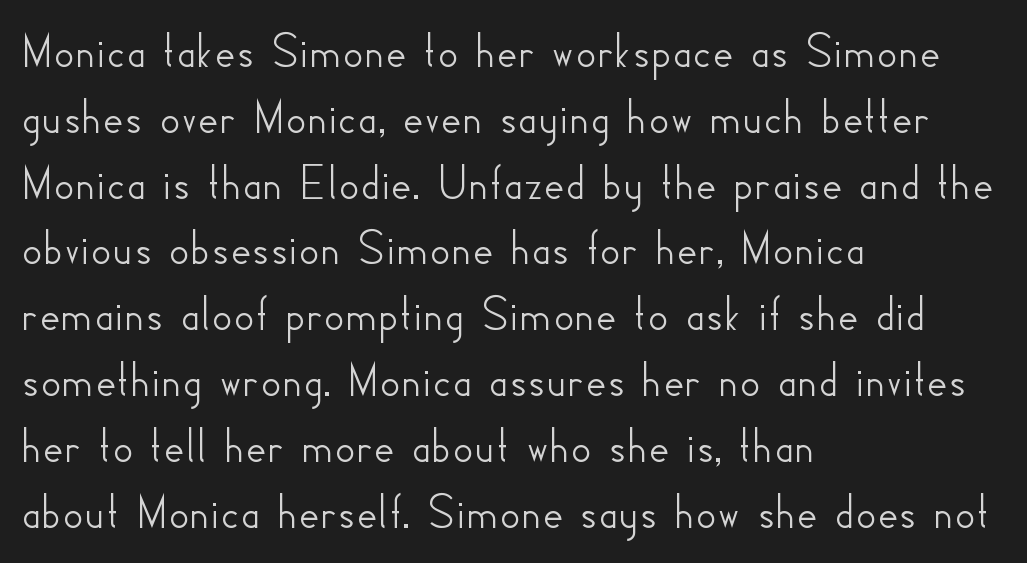
If you measured baseline to baseline, you'd find a middling distance. Letterform terminals end flat and unadorned throughout the passage. Tracking here is standard; glyphs follow each other at the usual distance. The font's upright variant was chosen for this text. Plain, unruled lines of type. The compositor pushed each line to the left boundary.
